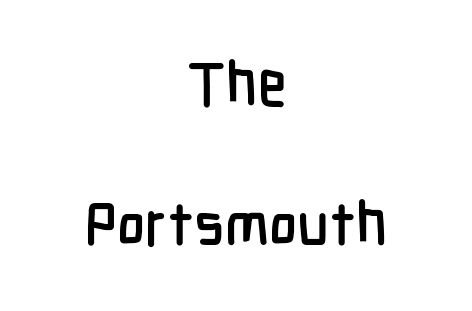
Q: Is the text italic (slanted)? A: No, it is upright.
Q: Is the typeface a serif or a sans-serif typeface? A: Sans-serif.
Q: Is the text underlined? A: No.
Q: How is the paragraph aligned? A: Centered.
Q: Is the spacing between letters normal or unusually wide? A: Normal.
Q: Is the spacing between lines tight, normal or loose? A: Loose.
Q: Width (condensed, normal, or wide)? A: Condensed.
Q: Stroke contrast? A: Low.
Q: x-height? A: Medium.
Q: Monospaced? A: No.
